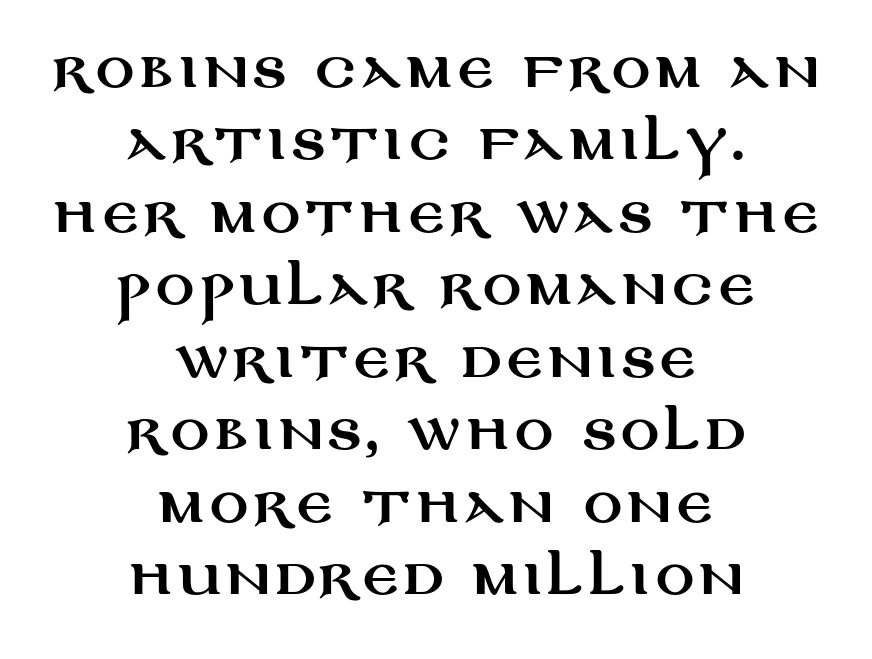
In CSS terms this would be text-align: center. Varying glyph widths throughout — classic text-font behaviour. This block has exactly the height ordinary leading produces. The letters carry no serifs — their stems end cleanly without finishing strokes. Rule under the text: the space is simply empty.
